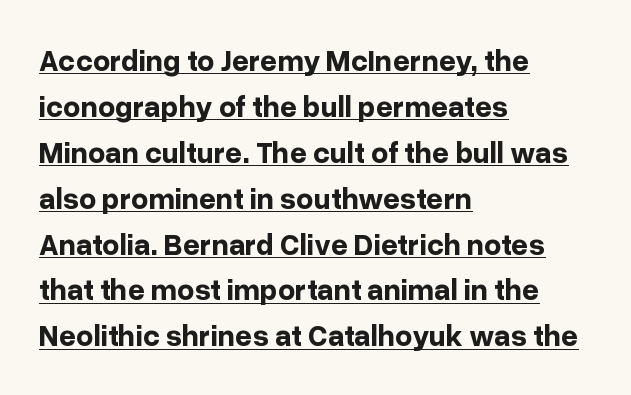
The image shows 30 px bold sans-serif type, upright; set left-aligned, normal line spacing (1.53x), normal letter spacing, underlined; low stroke contrast and a medium x-height.
